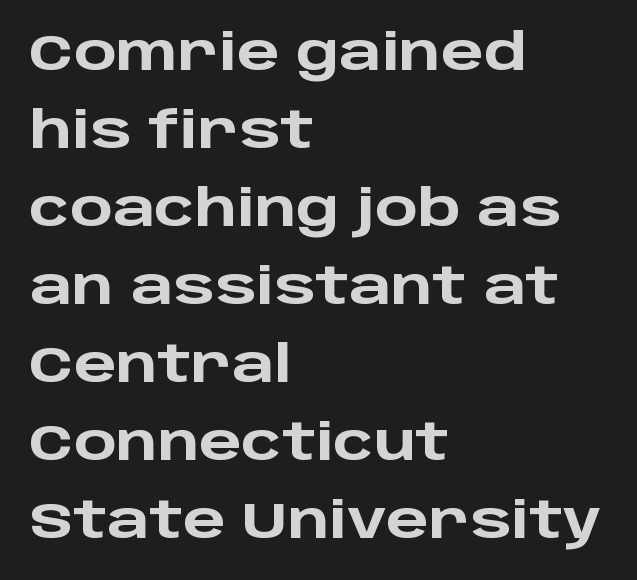
Each word holds together tightly as a unit, with standard inter-letter gaps. Posture: vertical. Here the designer chose a conventional face with non-uniform glyph widths. Type style note: lacks serifs. Successive baselines arrive at the customary interval.
